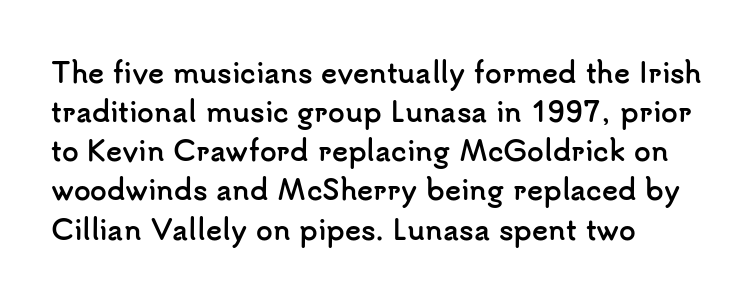
Q: Is the text bold? A: Yes.
Q: Is the text italic (slanted)? A: No, it is upright.
Q: Is the text underlined? A: No.
Q: How is the paragraph aligned? A: Left-aligned.
Q: Is the spacing between letters normal or unusually wide? A: Normal.
Q: Is the spacing between lines tight, normal or loose? A: Normal.
